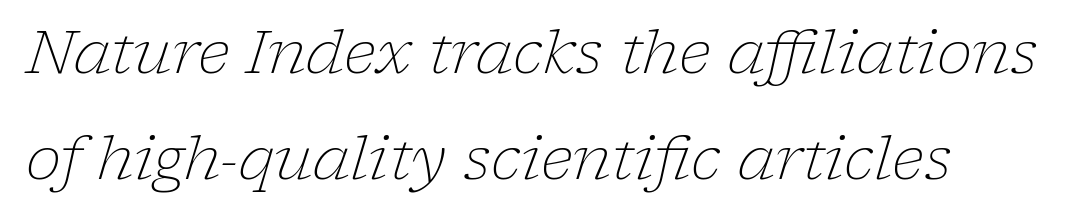
Q: Is the text bold? A: No.
Q: Is the text italic (slanted)? A: Yes, it leans right by about 17 degrees.
Q: Is the typeface a serif or a sans-serif typeface? A: Serif.
Q: Is the text underlined? A: No.
Q: Is the spacing between letters normal or unusually wide? A: Normal.
Q: Width (condensed, normal, or wide)? A: Normal.
Q: Stroke contrast? A: Low.
Q: x-height? A: Medium.
Q: Monospaced? A: No.
